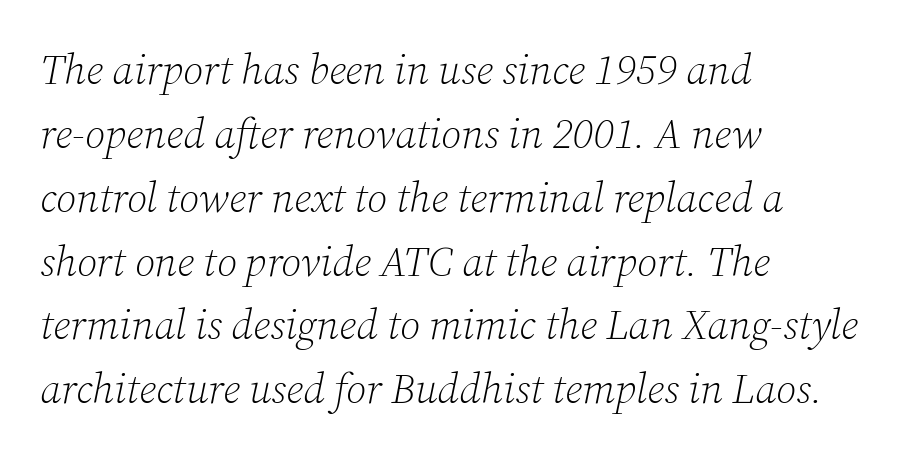
The passage shown stacks its lines at a standard gap. This sample uses plain, unmodified letter spacing. Heft: none added — not bold. Caption: multi-line text, flush left, ragged right.
